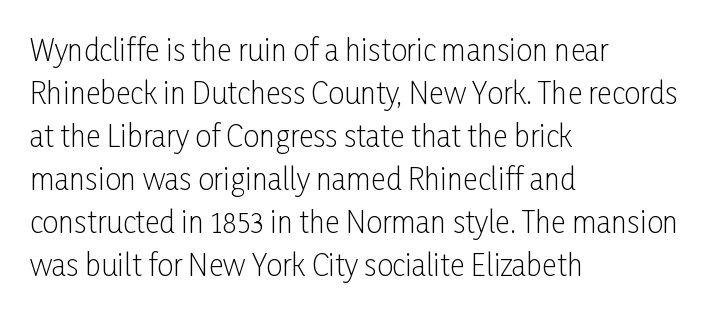
{"serif": "no", "italic": "no", "bold": "no", "weight": "light", "width": "condensed", "stroke_contrast": "low", "x_height": "medium", "monospaced": "no", "underline": "no", "align": "left", "line_spacing": "normal", "line_spacing_ratio": 1.48, "letter_spacing": "normal", "letter_spacing_em": 0.0, "glyph_px": 29}
